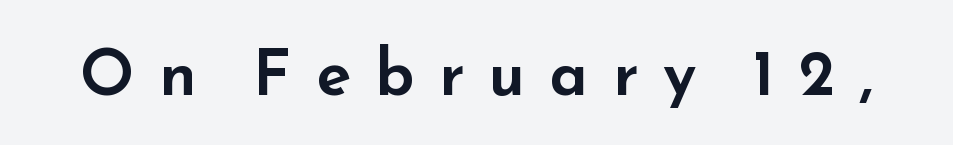
Q: Is the text italic (slanted)? A: No, it is upright.
Q: Is the typeface a serif or a sans-serif typeface? A: Sans-serif.
Q: Is the text underlined? A: No.
Q: Is the spacing between letters normal or unusually wide? A: Unusually wide.
Q: Width (condensed, normal, or wide)? A: Wide.
Q: Stroke contrast? A: Low.
Q: x-height? A: Small.
Q: Monospaced? A: No.
